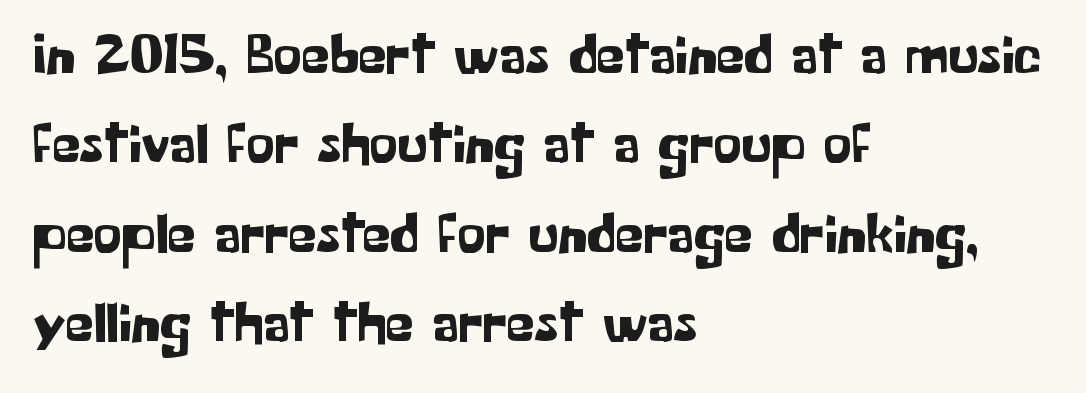
{"serif": "no", "italic": "no", "width": "normal", "stroke_contrast": "low", "x_height": "medium", "monospaced": "no", "underline": "no", "align": "left", "line_spacing": "normal", "line_spacing_ratio": 1.57, "letter_spacing": "normal", "letter_spacing_em": 0.0, "glyph_px": 57}
